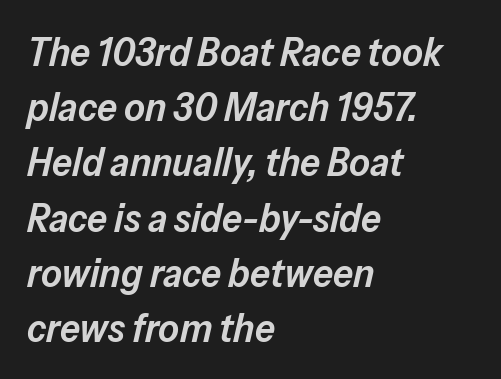
Q: Is the text bold? A: Semi-bold.
Q: Is the text italic (slanted)? A: Yes, it leans right by about 13 degrees.
Q: Is the text underlined? A: No.
Q: How is the paragraph aligned? A: Left-aligned.
Q: Is the spacing between letters normal or unusually wide? A: Normal.
Q: Is the spacing between lines tight, normal or loose? A: Normal.
Q: Width (condensed, normal, or wide)? A: Normal.
Q: Stroke contrast? A: Low.
Q: x-height? A: Medium.
Q: Monospaced? A: No.
